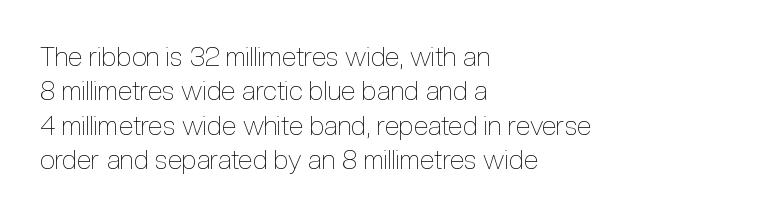
The image shows 27 px text type, upright; set left-aligned, normal line spacing (1.27x), normal letter spacing, not underlined.
